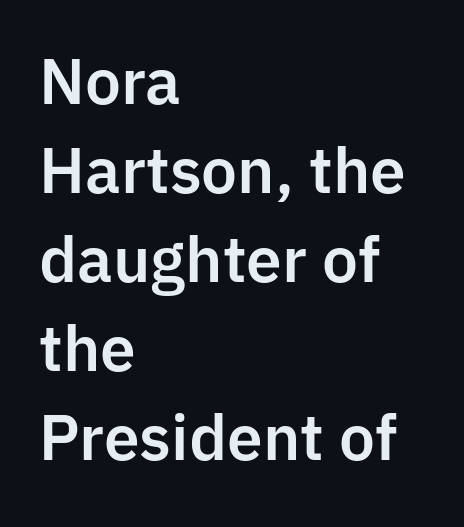
Q: Is the text italic (slanted)? A: No, it is upright.
Q: Is the typeface a serif or a sans-serif typeface? A: Sans-serif.
Q: Is the text underlined? A: No.
Q: How is the paragraph aligned? A: Left-aligned.
Q: Is the spacing between letters normal or unusually wide? A: Normal.
Q: Is the spacing between lines tight, normal or loose? A: Normal.
Q: Width (condensed, normal, or wide)? A: Normal.
Q: Stroke contrast? A: Low.
Q: x-height? A: Medium.
Q: Monospaced? A: No.
